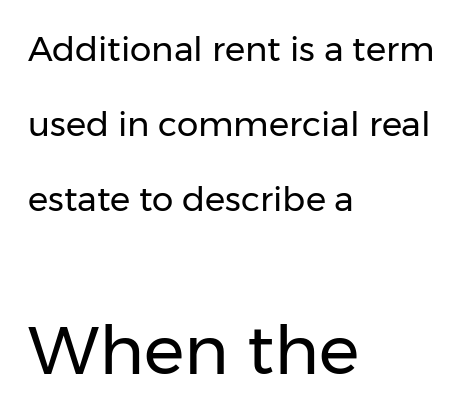
Q: Is the text bold? A: No.
Q: Is the text italic (slanted)? A: No, it is upright.
Q: Is the typeface a serif or a sans-serif typeface? A: Sans-serif.
Q: Is the text underlined? A: No.
Q: How is the paragraph aligned? A: Left-aligned.
Q: Is the spacing between letters normal or unusually wide? A: Normal.
Q: Is the spacing between lines tight, normal or loose? A: Loose.
Q: Which block of text is set in a larger size, the first (top) or the second (bottom)? A: The second (bottom) one.
Q: Width (condensed, normal, or wide)? A: Normal.
Q: Stroke contrast? A: Low.
Q: x-height? A: Medium.
Q: Monospaced? A: No.
